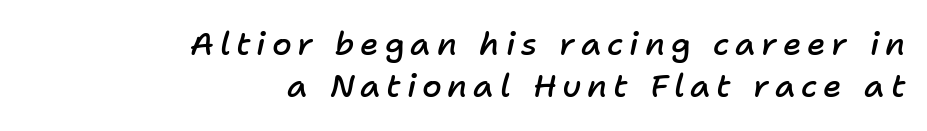
Q: Is the text bold? A: Semi-bold.
Q: Is the text italic (slanted)? A: Yes, it leans right by about 11 degrees.
Q: Is the text underlined? A: No.
Q: How is the paragraph aligned? A: Right-aligned.
Q: Is the spacing between lines tight, normal or loose? A: Normal.
Q: Width (condensed, normal, or wide)? A: Normal.
Q: Stroke contrast? A: Low.
Q: x-height? A: Medium.
Q: Monospaced? A: No.
